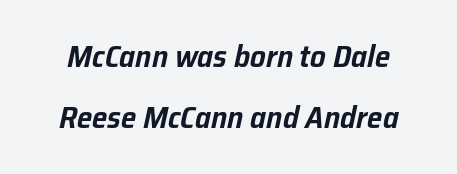
The image shows 31 px text type, italic (leaning right); set loose line spacing (1.98x), normal letter spacing, not underlined; low stroke contrast and a medium x-height.
